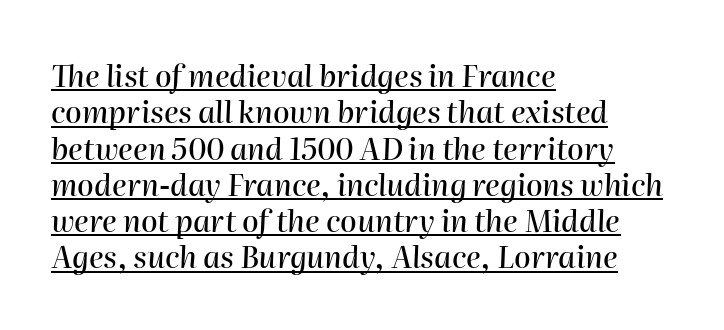
The face used here appears with an underline applied. You could not count columns in this text — the font is proportionally spaced. Does extra space separate the letters? No, they use regular spacing. Caption: multi-line text, flush left, ragged right.
